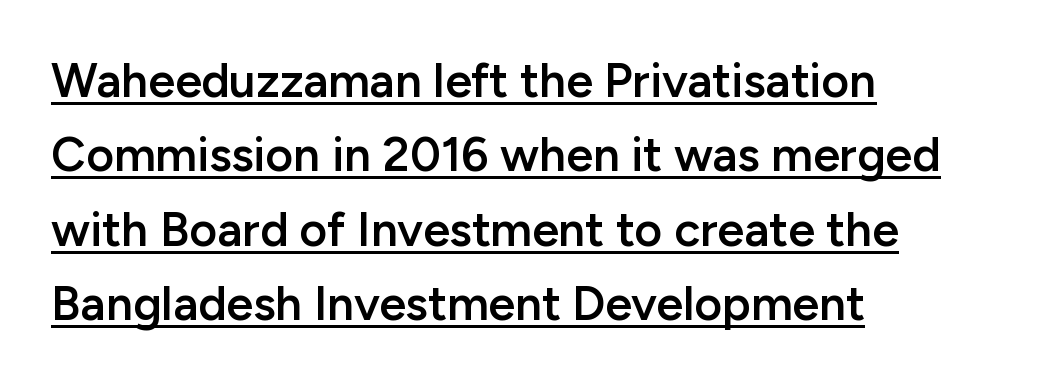
Q: Is the text bold? A: Semi-bold.
Q: Is the text italic (slanted)? A: No, it is upright.
Q: Is the typeface a serif or a sans-serif typeface? A: Sans-serif.
Q: Is the text underlined? A: Yes.
Q: How is the paragraph aligned? A: Left-aligned.
Q: Is the spacing between letters normal or unusually wide? A: Normal.
Q: Is the spacing between lines tight, normal or loose? A: Normal.
Q: Width (condensed, normal, or wide)? A: Normal.
Q: Stroke contrast? A: Low.
Q: x-height? A: Medium.
Q: Monospaced? A: No.
